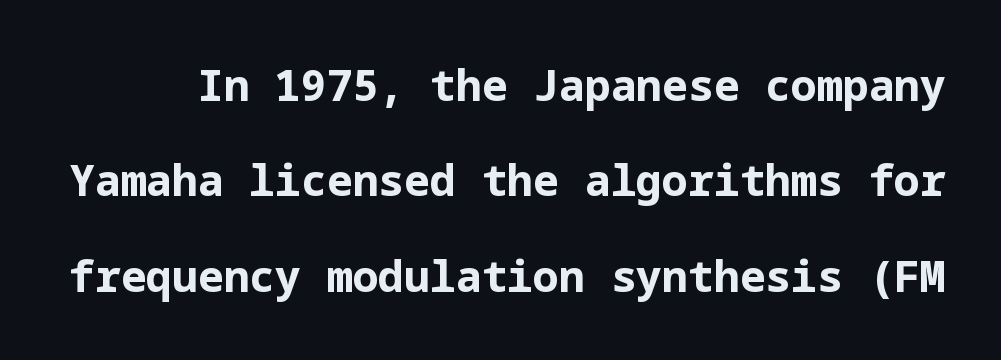
Q: Is the text bold? A: Yes.
Q: Is the text italic (slanted)? A: No, it is upright.
Q: Is the typeface a serif or a sans-serif typeface? A: Sans-serif.
Q: Is the text underlined? A: No.
Q: Is the spacing between letters normal or unusually wide? A: Normal.
Q: Is the spacing between lines tight, normal or loose? A: Loose.
Q: Width (condensed, normal, or wide)? A: Normal.
Q: Stroke contrast? A: Low.
Q: x-height? A: Medium.
